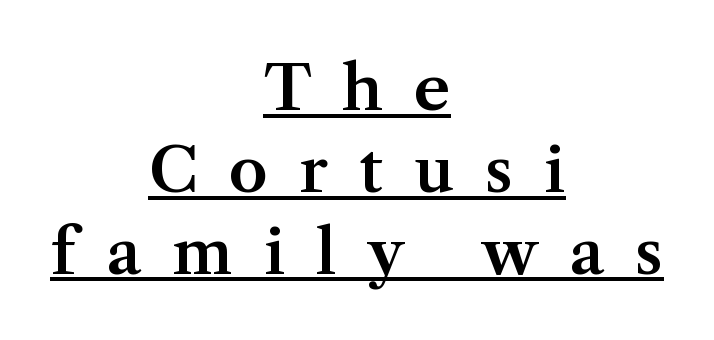
The image shows 62 px serif type, upright; set centered, normal line spacing (1.32x), unusually wide letter spacing (+0.5 em), underlined; medium stroke contrast and a medium x-height.
